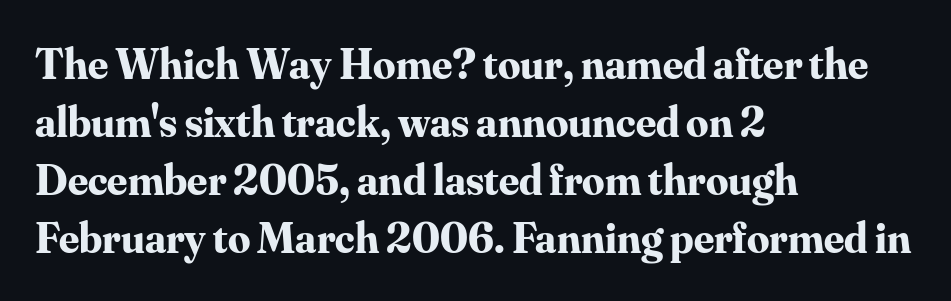
The image shows 44 px bold serif type, upright; set left-aligned, normal line spacing (1.32x), normal letter spacing, not underlined; medium stroke contrast and a small x-height.
